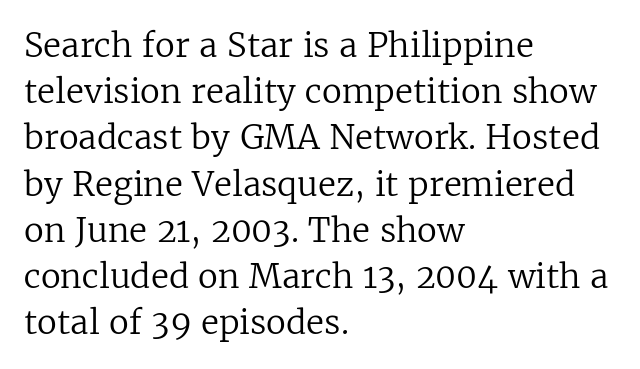
The image shows 33 px regular-weight serif type, upright; set left-aligned, normal line spacing (1.4x), normal letter spacing, not underlined; low stroke contrast and a medium x-height.
